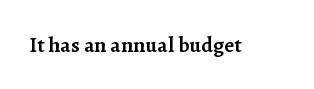
There is no visible air inserted between adjacent glyphs. The characters look somewhat weighty, a semibold short of true bold. Check the space under the baseline: it is left empty. Ascenders rise straight up at ninety degrees.
